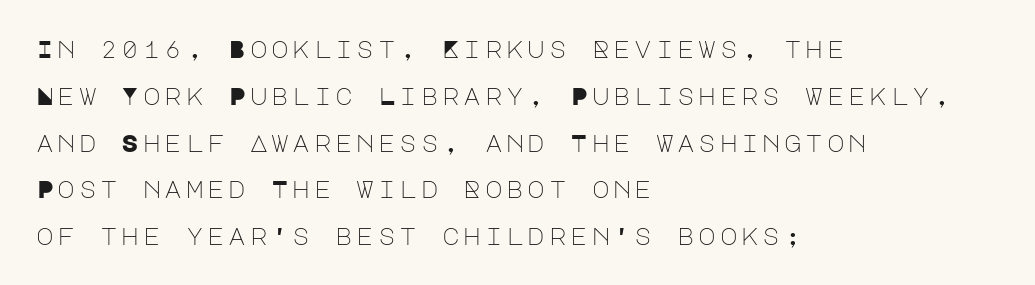
Q: Is the text bold? A: No.
Q: Is the text italic (slanted)? A: No, it is upright.
Q: Is the text underlined? A: No.
Q: How is the paragraph aligned? A: Left-aligned.
Q: Is the spacing between lines tight, normal or loose? A: Loose.
